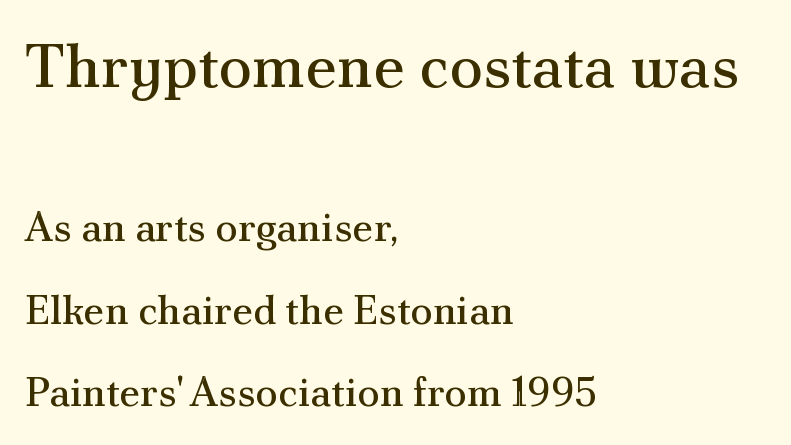
Q: Is the text bold? A: No.
Q: Is the text italic (slanted)? A: No, it is upright.
Q: Is the typeface a serif or a sans-serif typeface? A: Serif.
Q: Is the text underlined? A: No.
Q: How is the paragraph aligned? A: Left-aligned.
Q: Is the spacing between letters normal or unusually wide? A: Normal.
Q: Is the spacing between lines tight, normal or loose? A: Loose.
Q: Which block of text is set in a larger size, the first (top) or the second (bottom)? A: The first (top) one.
Q: Width (condensed, normal, or wide)? A: Normal.
Q: Stroke contrast? A: Medium.
Q: x-height? A: Small.
Q: Monospaced? A: No.
